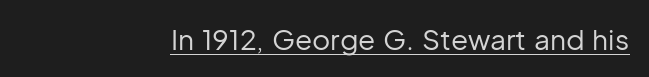
{"serif": "no", "italic": "no", "bold": "no", "weight": "regular", "width": "normal", "stroke_contrast": "low", "x_height": "medium", "monospaced": "no", "underline": "yes", "letter_spacing": "normal", "letter_spacing_em": 0.0, "glyph_px": 28}
